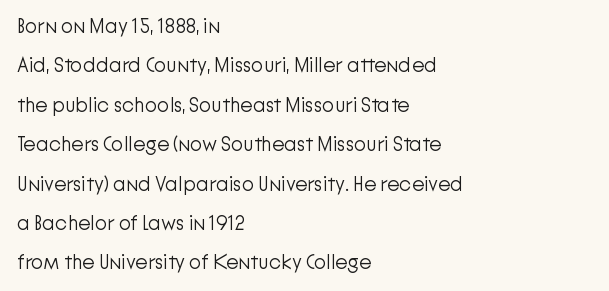
Q: Is the text bold? A: No.
Q: Is the text italic (slanted)? A: No, it is upright.
Q: Is the text underlined? A: No.
Q: How is the paragraph aligned? A: Left-aligned.
Q: Is the spacing between letters normal or unusually wide? A: Normal.
Q: Is the spacing between lines tight, normal or loose? A: Loose.
